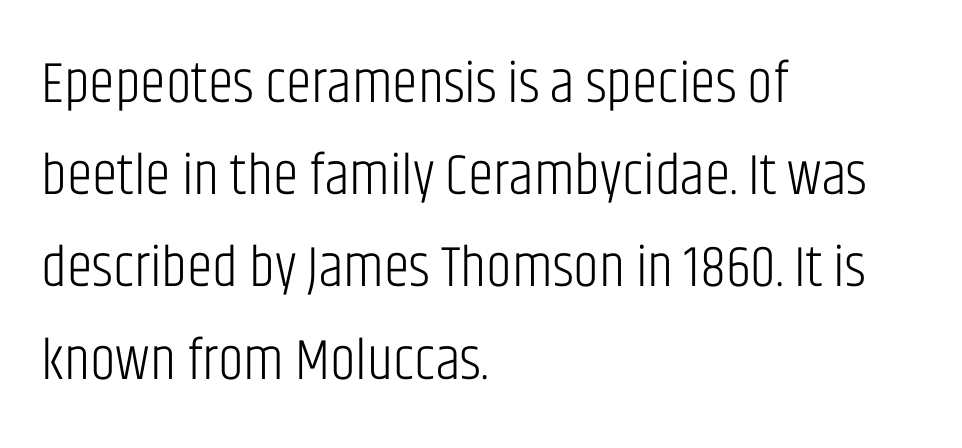
{"serif": "no", "italic": "no", "bold": "no", "weight": "light", "width": "condensed", "stroke_contrast": "low", "x_height": "large", "monospaced": "no", "underline": "no", "align": "left", "line_spacing": "normal", "line_spacing_ratio": 1.59, "letter_spacing": "normal", "letter_spacing_em": 0.0, "glyph_px": 58}
